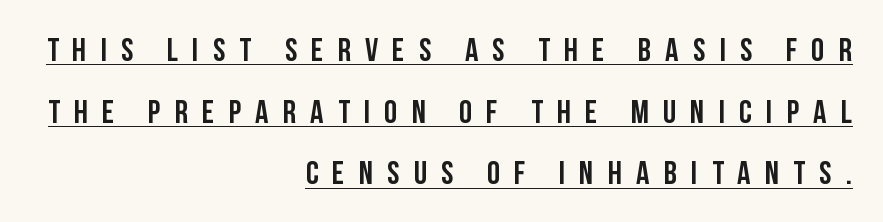
Q: Is the text italic (slanted)? A: No, it is upright.
Q: Is the typeface a serif or a sans-serif typeface? A: Sans-serif.
Q: Is the text underlined? A: Yes.
Q: How is the paragraph aligned? A: Right-aligned.
Q: Is the spacing between letters normal or unusually wide? A: Unusually wide.
Q: Width (condensed, normal, or wide)? A: Condensed.
Q: Stroke contrast? A: Low.
Q: x-height? A: Large.
Q: Monospaced? A: No.
